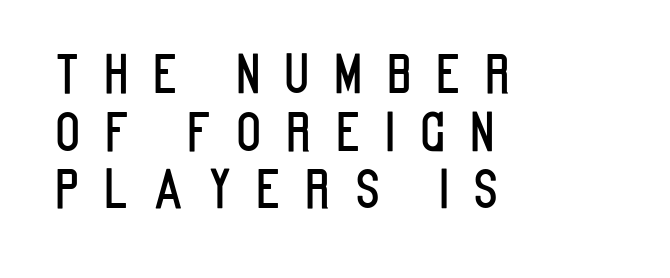
Q: Is the text italic (slanted)? A: No, it is upright.
Q: Is the typeface a serif or a sans-serif typeface? A: Sans-serif.
Q: Is the text underlined? A: No.
Q: How is the paragraph aligned? A: Left-aligned.
Q: Is the spacing between letters normal or unusually wide? A: Unusually wide.
Q: Is the spacing between lines tight, normal or loose? A: Tight.
Q: Width (condensed, normal, or wide)? A: Condensed.
Q: Stroke contrast? A: Low.
Q: x-height? A: Large.
Q: Monospaced? A: No.
